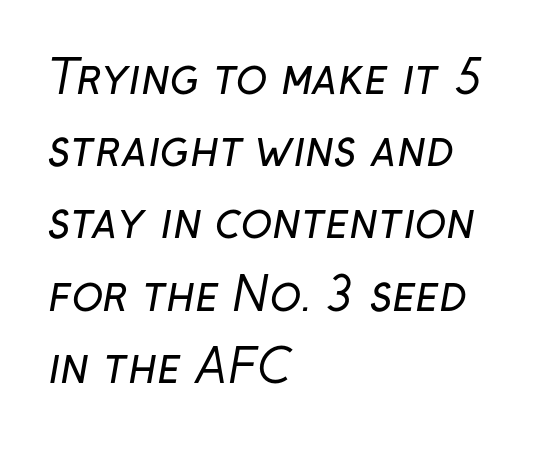
The image shows 46 px regular-weight sans-serif type; set left-aligned, normal line spacing (1.57x), normal letter spacing, not underlined; low stroke contrast and a medium x-height.
